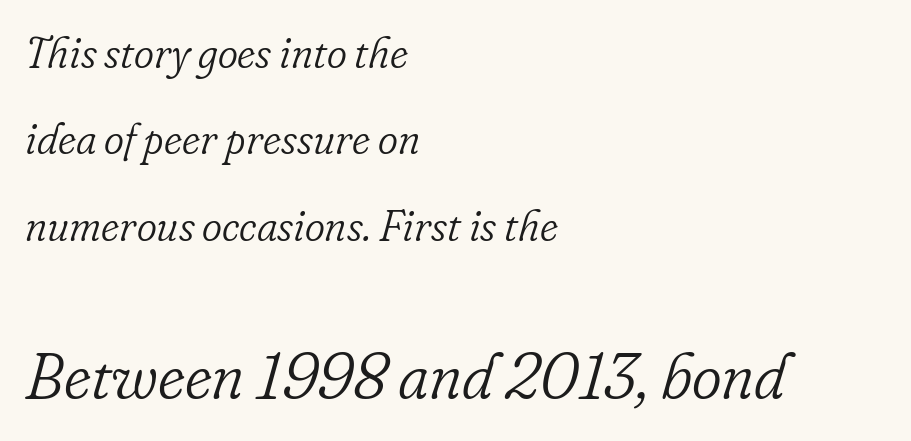
The image shows 64 px light serif type, italic (leaning right); set left-aligned, loose line spacing (2.01x), normal letter spacing, not underlined; the second (bottom) block is 1.49x larger; low stroke contrast and a small x-height.
